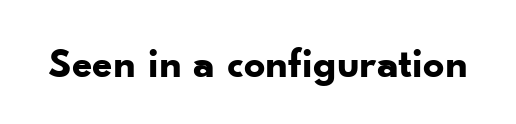
Q: Is the text bold? A: Yes.
Q: Is the text italic (slanted)? A: No, it is upright.
Q: Is the typeface a serif or a sans-serif typeface? A: Sans-serif.
Q: Is the text underlined? A: No.
Q: Is the spacing between letters normal or unusually wide? A: Normal.
Q: Width (condensed, normal, or wide)? A: Normal.
Q: Stroke contrast? A: Low.
Q: x-height? A: Small.
Q: Monospaced? A: No.
